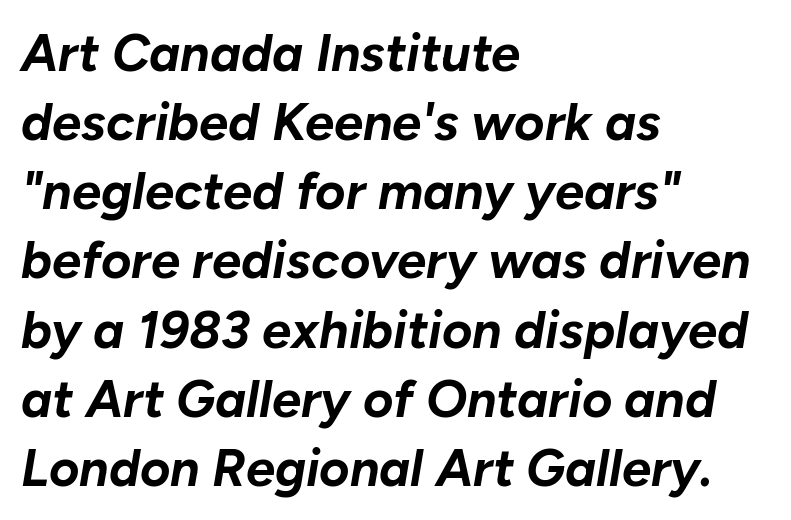
The image shows 52 px bold type, italic (leaning right); set left-aligned, normal line spacing (1.33x), normal letter spacing, not underlined; low stroke contrast and a medium x-height.
